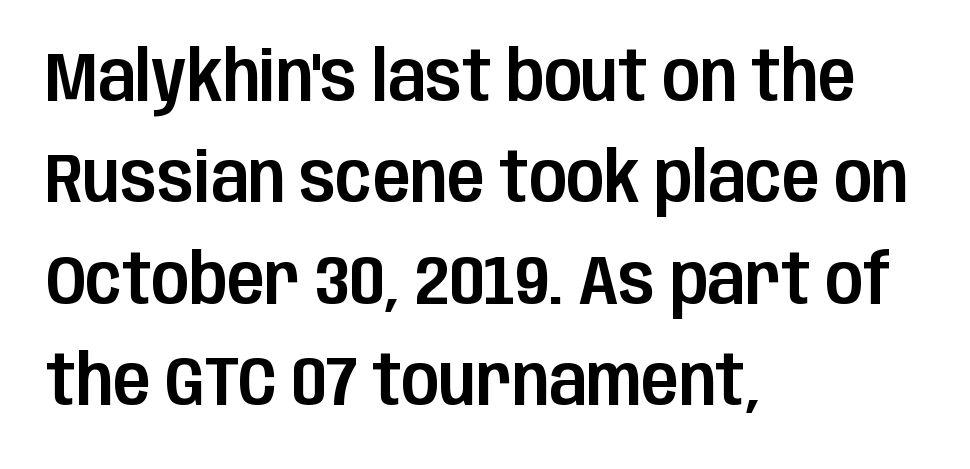
{"serif": "no", "italic": "no", "width": "condensed", "stroke_contrast": "low", "x_height": "large", "monospaced": "no", "underline": "no", "align": "left", "line_spacing": "normal", "line_spacing_ratio": 1.47, "letter_spacing": "normal", "letter_spacing_em": 0.0, "glyph_px": 69}
